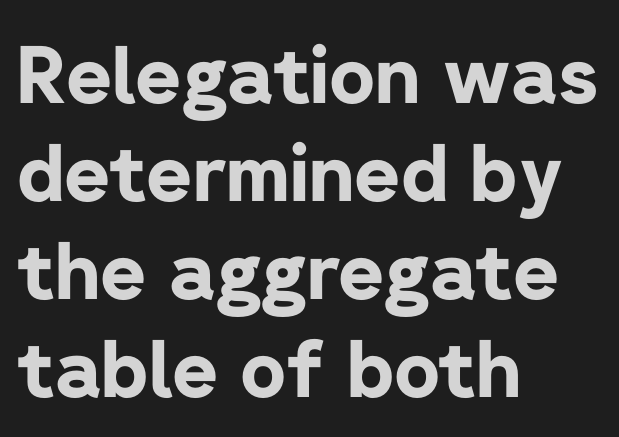
{"serif": "no", "italic": "no", "bold": "yes", "weight": "bold", "width": "normal", "stroke_contrast": "low", "x_height": "medium", "monospaced": "no", "underline": "no", "align": "left", "line_spacing_ratio": 1.24, "letter_spacing": "normal", "letter_spacing_em": 0.0, "glyph_px": 79}
